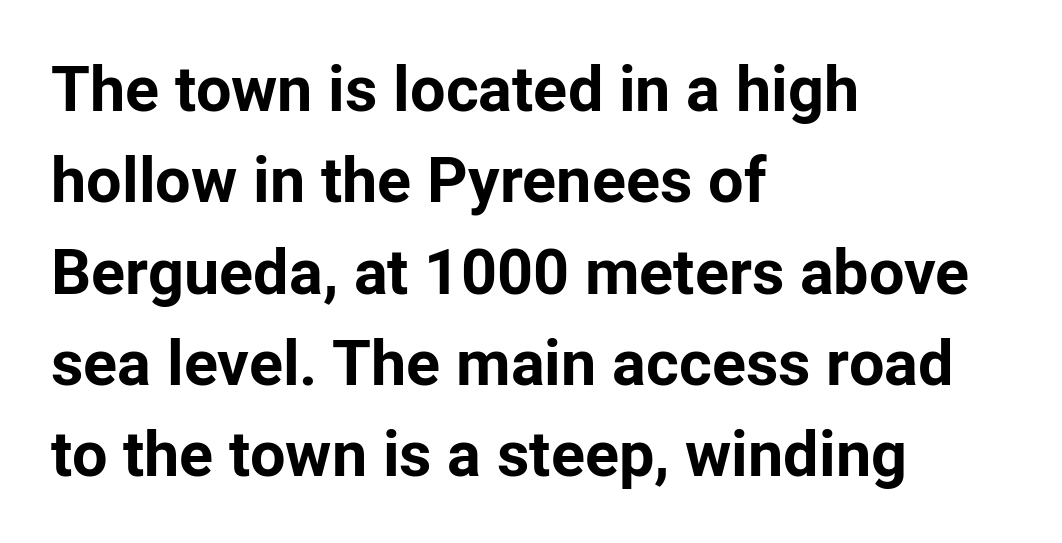
The image shows 63 px bold sans-serif type, upright; set left-aligned, normal line spacing (1.45x), normal letter spacing, not underlined; low stroke contrast and a medium x-height.
